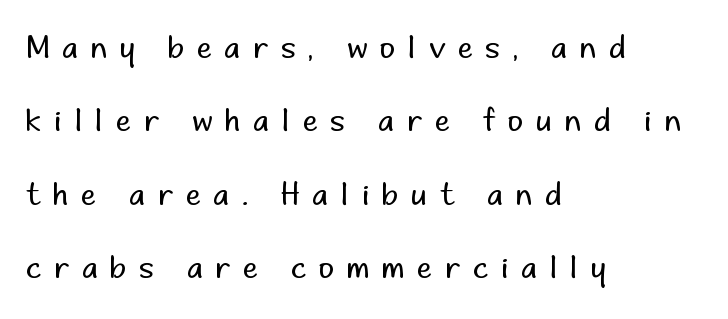
Q: Is the text bold? A: No.
Q: Is the text italic (slanted)? A: No, it is upright.
Q: Is the typeface a serif or a sans-serif typeface? A: Sans-serif.
Q: Is the text underlined? A: No.
Q: How is the paragraph aligned? A: Left-aligned.
Q: Is the spacing between letters normal or unusually wide? A: Unusually wide.
Q: Is the spacing between lines tight, normal or loose? A: Loose.
Q: Width (condensed, normal, or wide)? A: Normal.
Q: Stroke contrast? A: Low.
Q: x-height? A: Small.
Q: Monospaced? A: No.
